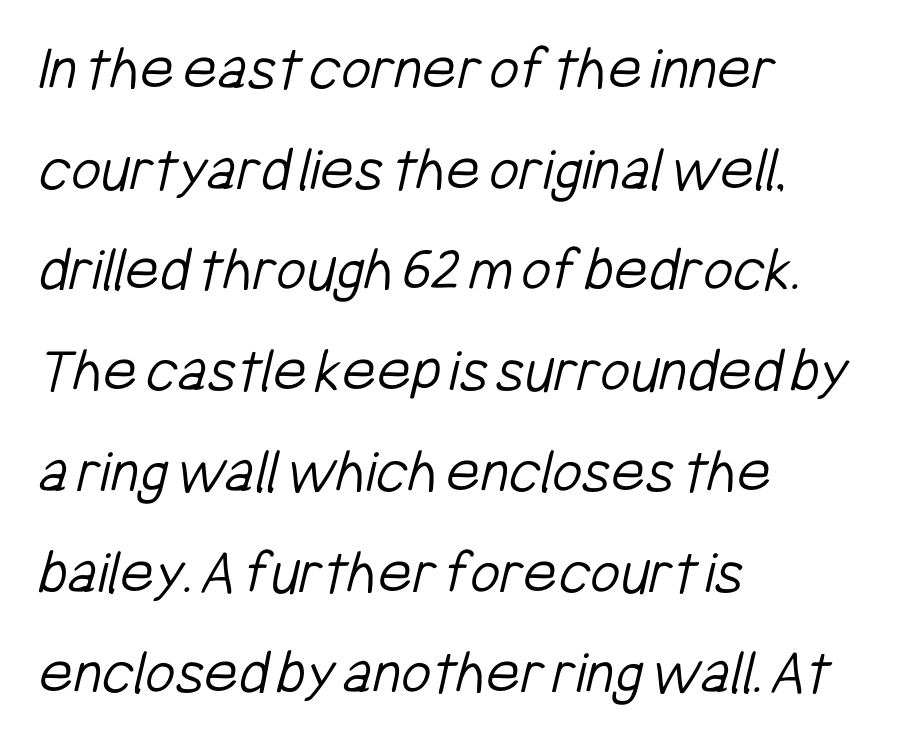
The image shows 65 px light, condensed sans-serif type; set left-aligned, normal line spacing (1.55x), normal letter spacing, not underlined; low stroke contrast and a medium x-height.
